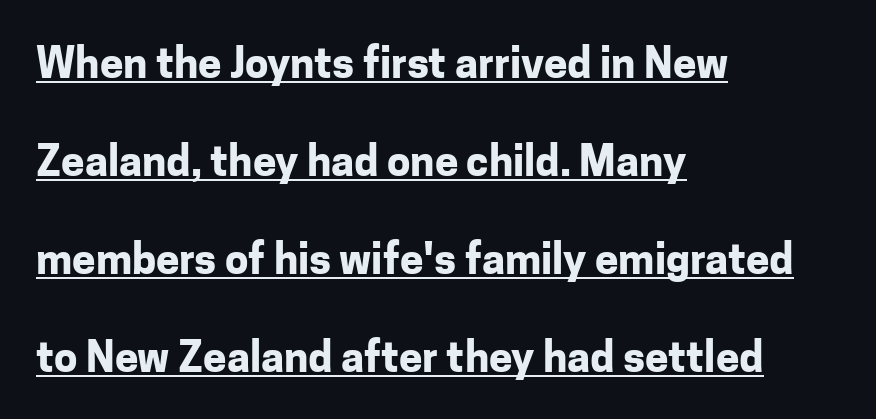
The image shows 42 px bold sans-serif type, upright; set left-aligned, loose line spacing (2.33x), normal letter spacing, underlined; low stroke contrast and a medium x-height.
